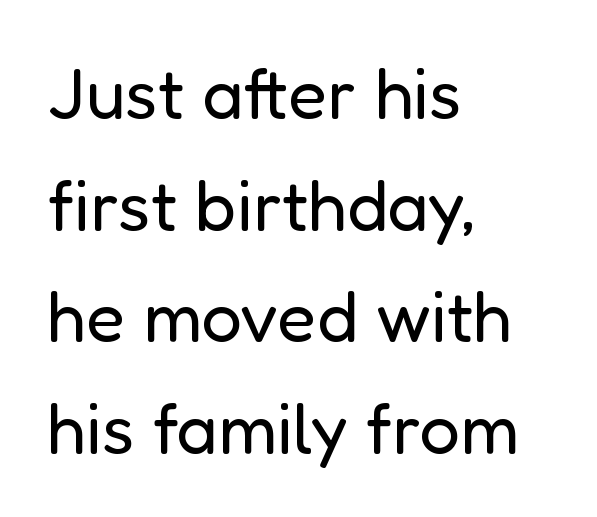
Q: Is the text bold? A: No.
Q: Is the text italic (slanted)? A: No, it is upright.
Q: Is the typeface a serif or a sans-serif typeface? A: Sans-serif.
Q: Is the text underlined? A: No.
Q: How is the paragraph aligned? A: Left-aligned.
Q: Is the spacing between letters normal or unusually wide? A: Normal.
Q: Is the spacing between lines tight, normal or loose? A: Normal.
Q: Width (condensed, normal, or wide)? A: Normal.
Q: Stroke contrast? A: Low.
Q: x-height? A: Medium.
Q: Monospaced? A: No.
